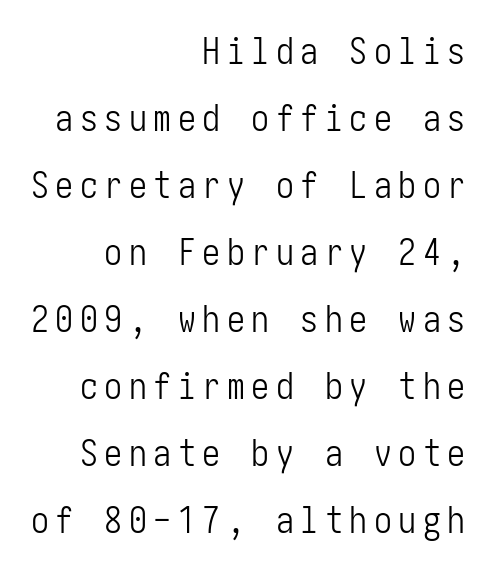
The image shows 36 px light, condensed sans-serif type, upright; set right-aligned, line spacing 1.86x, not underlined; low stroke contrast and a medium x-height.
